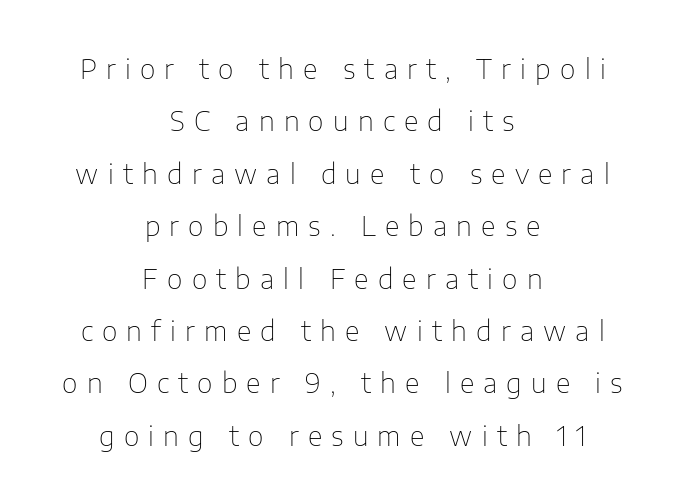
The image shows 27 px text type, upright; set centered, loose line spacing (1.94x), unusually wide letter spacing (+0.34 em), not underlined.
